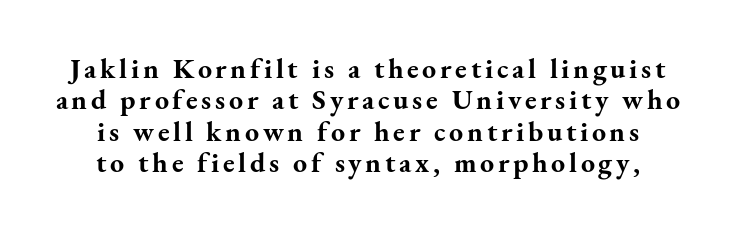
The image shows 28 px bold serif type, upright; set tight line spacing (1.12x), not underlined; medium stroke contrast and a small x-height.
